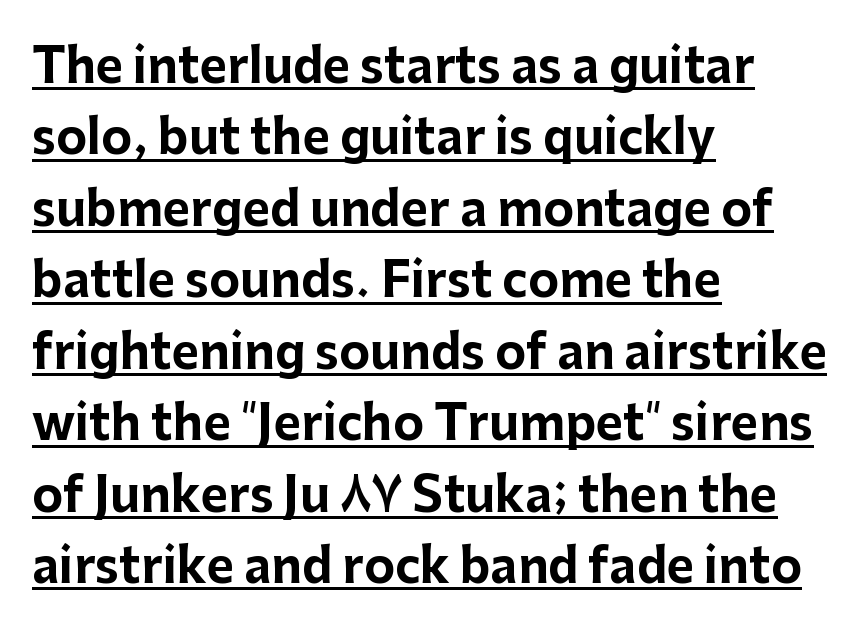
You can tell it's not italic because the verticals are truly vertical. The specimen includes a rule beneath the text block's lines. The passage is arranged the way most books set body copy — flush left. The line texture is even and compact thanks to regular tracking. This sample has the flowing, uneven cadence of proportional lettering.
